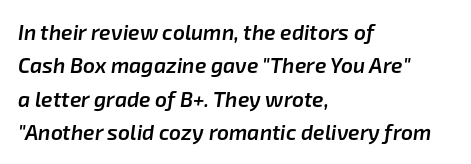
The image shows 21 px text type, italic (leaning right); set left-aligned, normal line spacing (1.59x), normal letter spacing, not underlined.
